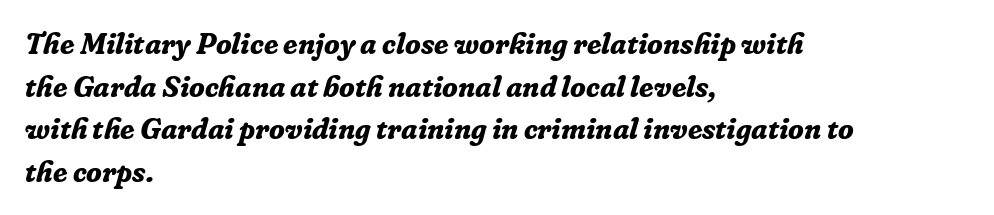
The image shows 29 px bold serif type, italic (leaning right); set left-aligned, normal line spacing (1.47x), normal letter spacing, not underlined; low stroke contrast and a medium x-height.
